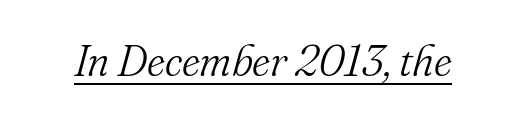
Q: Is the text bold? A: No.
Q: Is the text italic (slanted)? A: Yes, it leans right by about 16 degrees.
Q: Is the typeface a serif or a sans-serif typeface? A: Serif.
Q: Is the text underlined? A: Yes.
Q: Is the spacing between letters normal or unusually wide? A: Normal.
Q: Width (condensed, normal, or wide)? A: Normal.
Q: Stroke contrast? A: Medium.
Q: x-height? A: Small.
Q: Monospaced? A: No.
